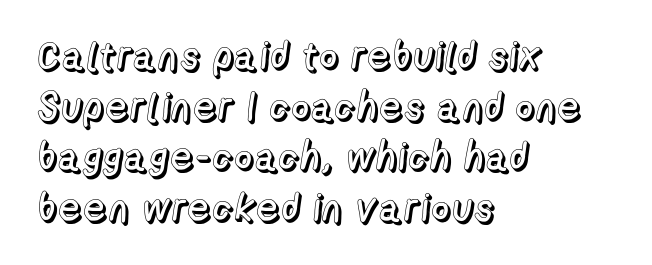
{"width": "normal", "x_height": "medium", "monospaced": "no", "underline": "no", "align": "left", "line_spacing": "normal", "line_spacing_ratio": 1.3, "letter_spacing": "normal", "letter_spacing_em": 0.0, "glyph_px": 39}
